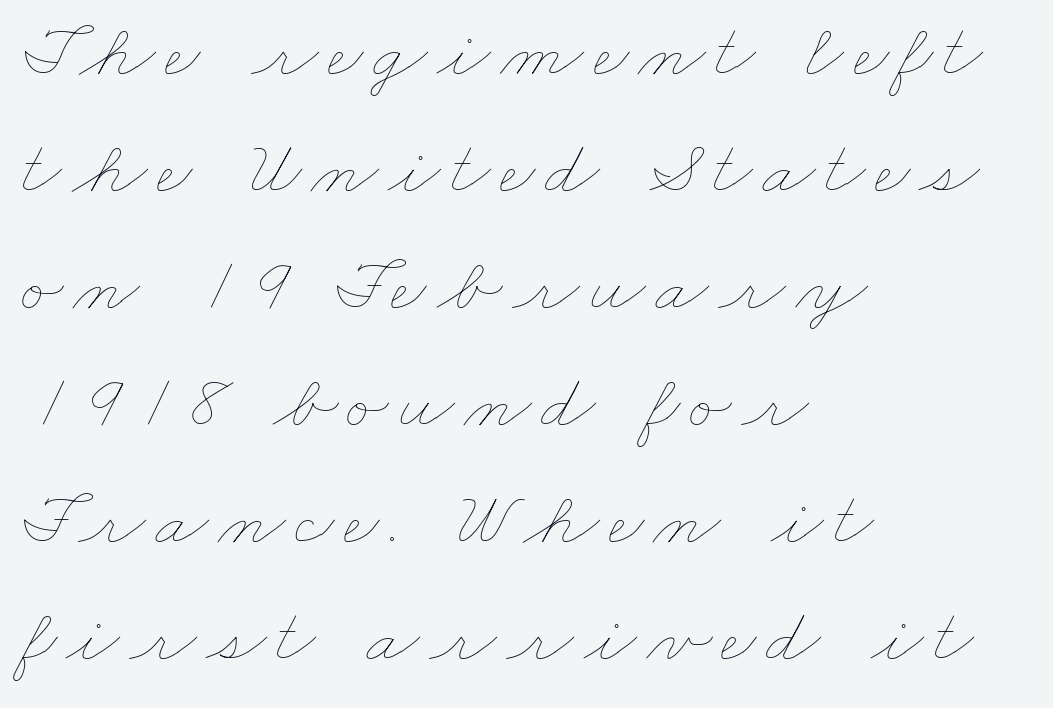
The image shows 78 px thin, wide type; set left-aligned, normal line spacing (1.5x), not underlined; low stroke contrast and a small x-height.
